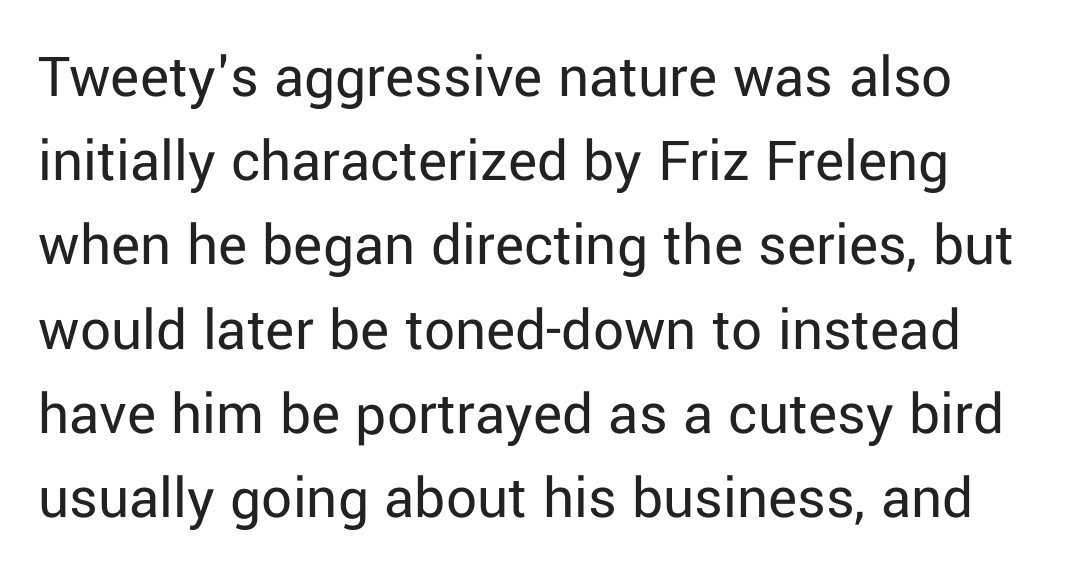
The glyphs are unaccompanied by any horizontal stroke below them. Letter spacing: default. No italicization has been applied; the sample stays upright. Observe the absence of serifs on each vertical stroke in this sample.
